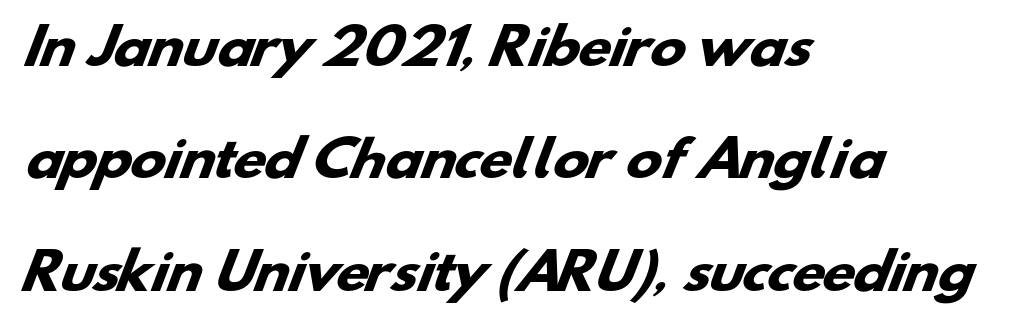
{"serif": "no", "bold": "yes", "weight": "heavy", "width": "wide", "stroke_contrast": "low", "x_height": "small", "monospaced": "no", "underline": "no", "align": "left", "line_spacing": "loose", "line_spacing_ratio": 2.34, "letter_spacing": "normal", "letter_spacing_em": 0.0, "glyph_px": 48}
